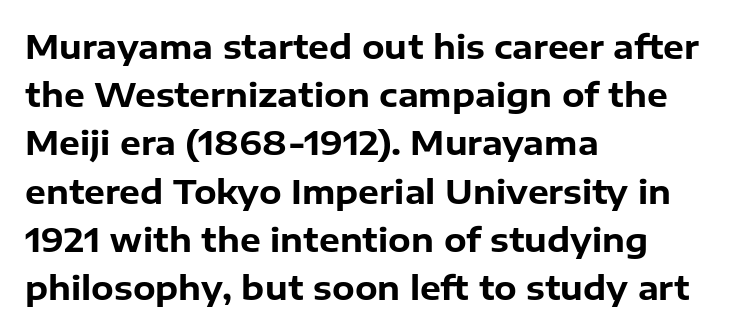
The image shows 33 px bold sans-serif type, upright; set left-aligned, normal line spacing (1.46x), normal letter spacing, not underlined; low stroke contrast and a medium x-height.
